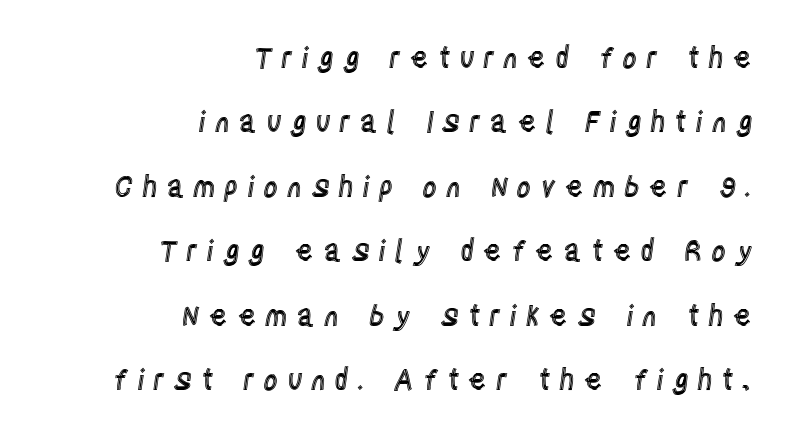
{"width": "condensed", "x_height": "large", "monospaced": "no", "underline": "no", "align": "right", "line_spacing": "loose", "line_spacing_ratio": 2.3, "letter_spacing": "wide", "letter_spacing_em": 0.31, "glyph_px": 28}
